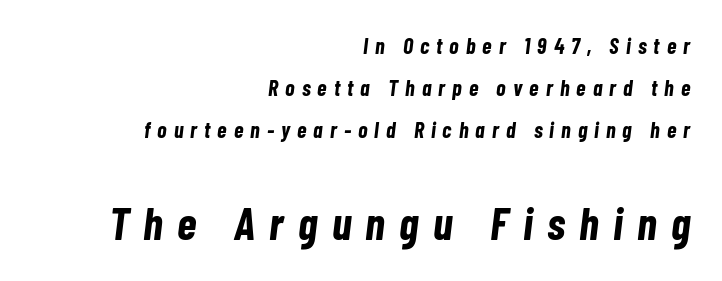
{"italic": "yes", "lean": "right", "slant_degrees": 7, "bold": "yes", "weight": "bold", "width": "condensed", "stroke_contrast": "low", "x_height": "medium", "monospaced": "no", "underline": "no", "align": "right", "line_spacing": "loose", "line_spacing_ratio": 1.92, "letter_spacing": "wide", "letter_spacing_em": 0.32, "larger_block": "second", "size_ratio": 2.05, "glyph_px": 45}
